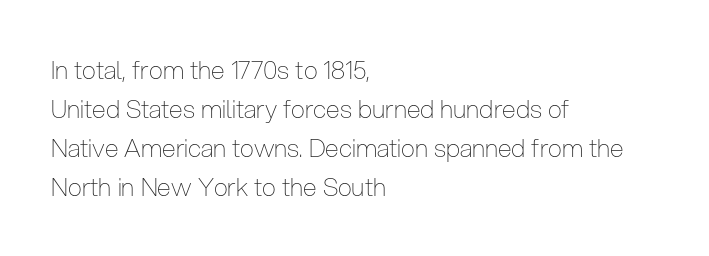
Q: Is the text bold? A: No.
Q: Is the text italic (slanted)? A: No, it is upright.
Q: Is the text underlined? A: No.
Q: How is the paragraph aligned? A: Left-aligned.
Q: Is the spacing between letters normal or unusually wide? A: Normal.
Q: Is the spacing between lines tight, normal or loose? A: Normal.
